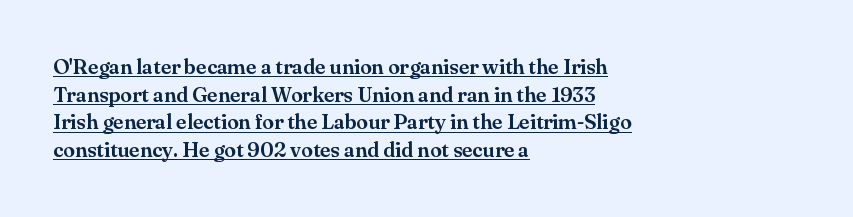
The gaps between neighbouring characters are ordinary and unremarkable. Posture: upright roman. Leading matches the norm, producing a regular column. A classic flush-left, rag-right setting is used for this passage.
